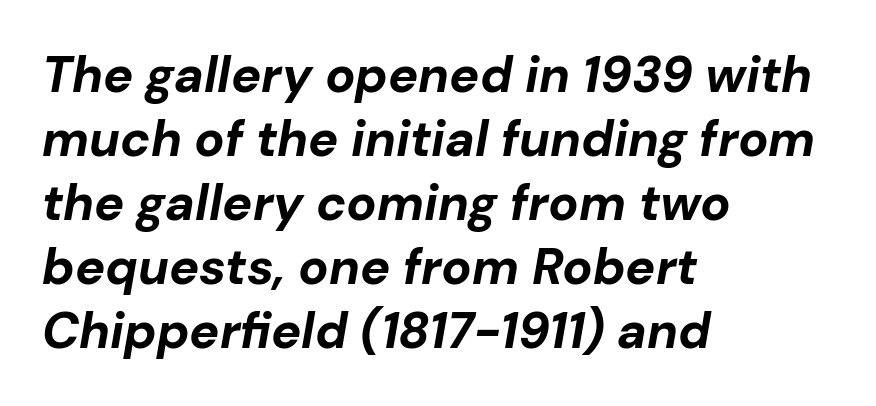
Clear beneath every line of the passage. Here the designer chose a conventional face with non-uniform glyph widths. This rendering leaves character spacing at its baseline value. The passage shown leans; its letterforms are oblique. Does the copy run flush right? No — it runs flush left. Horizontal bands of white between lines are of average thickness.
